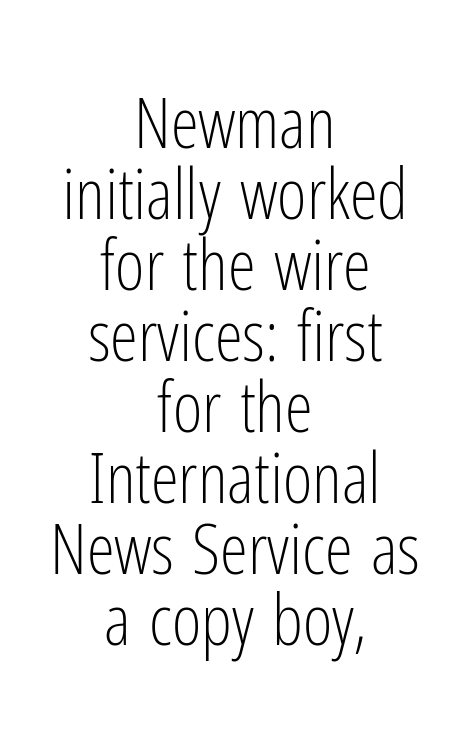
Reading down the block, each line starts at a different indent, mirrored at its end. The strokes are not fattened; the text isn't bold. Spacing between characters is what you'd get straight out of the box. Underline: absent.
